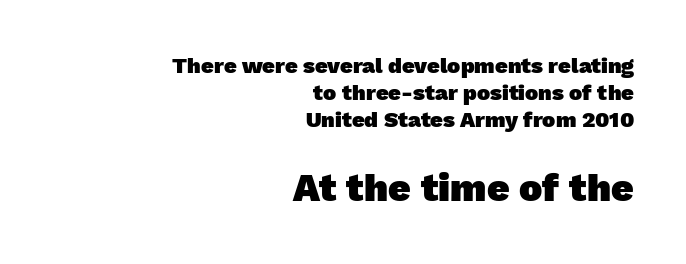
The image shows 39 px heavy sans-serif type; set right-aligned, line spacing 1.23x, normal letter spacing, not underlined; the second (bottom) block is 1.77x larger; low stroke contrast and a medium x-height.
